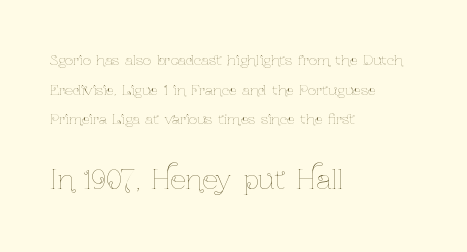
Heft: none added — not bold. The tracking reads as untouched default to a designer's eye. Just letters on the line, the space beneath them empty. The designer dialed line spacing up above the default.
